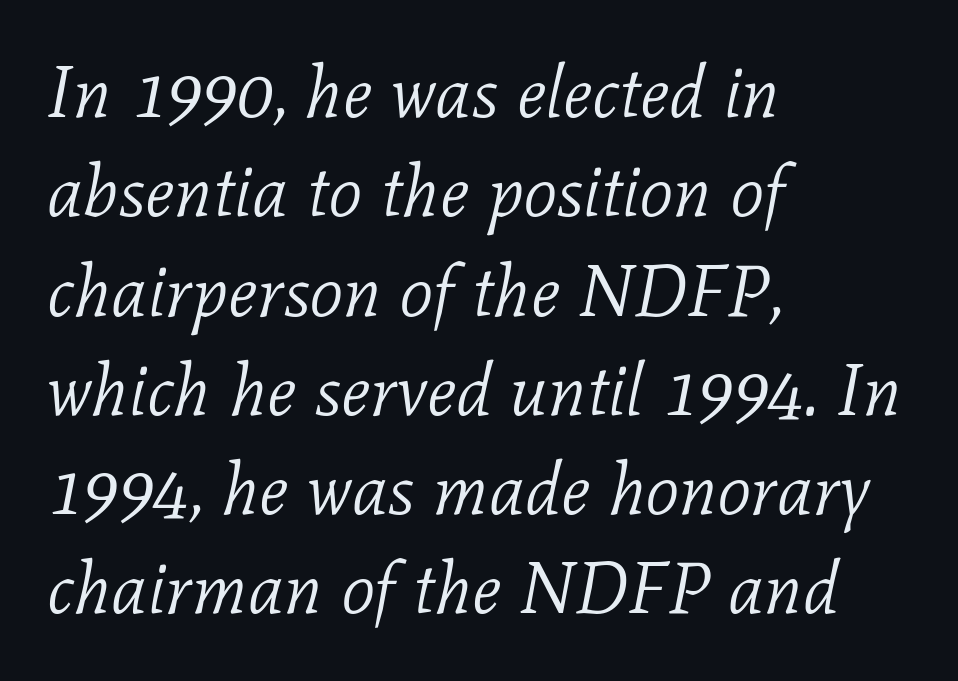
Q: Is the text bold? A: No.
Q: Is the text italic (slanted)? A: Yes, it leans right by about 11 degrees.
Q: Is the typeface a serif or a sans-serif typeface? A: Serif.
Q: Is the text underlined? A: No.
Q: How is the paragraph aligned? A: Left-aligned.
Q: Is the spacing between letters normal or unusually wide? A: Normal.
Q: Is the spacing between lines tight, normal or loose? A: Normal.
Q: Width (condensed, normal, or wide)? A: Normal.
Q: Stroke contrast? A: Low.
Q: x-height? A: Medium.
Q: Monospaced? A: No.
